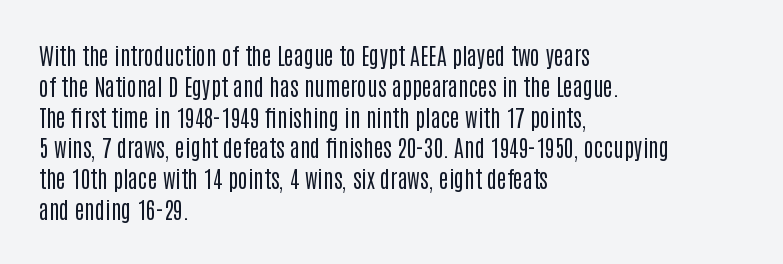
The image shows 23 px text type, upright; set left-aligned, normal line spacing (1.34x), normal letter spacing, not underlined.
